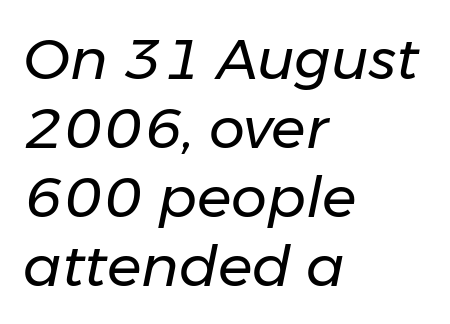
The image shows 57 px regular-weight type, italic (leaning right); set left-aligned, line spacing 1.21x, normal letter spacing, not underlined; low stroke contrast and a medium x-height.
